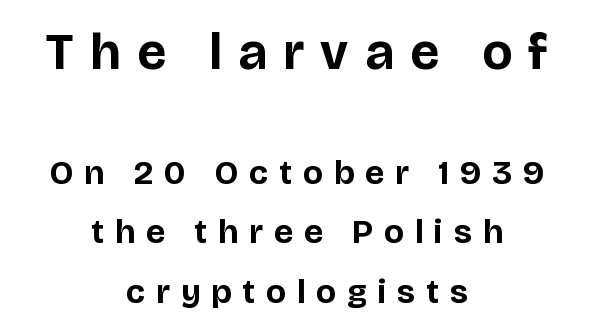
{"serif": "no", "italic": "no", "bold": "yes", "weight": "bold", "width": "normal", "stroke_contrast": "low", "x_height": "large", "monospaced": "no", "underline": "no", "align": "center", "line_spacing_ratio": 1.76, "letter_spacing": "wide", "letter_spacing_em": 0.32, "larger_block": "first", "size_ratio": 1.5, "glyph_px": 51}
